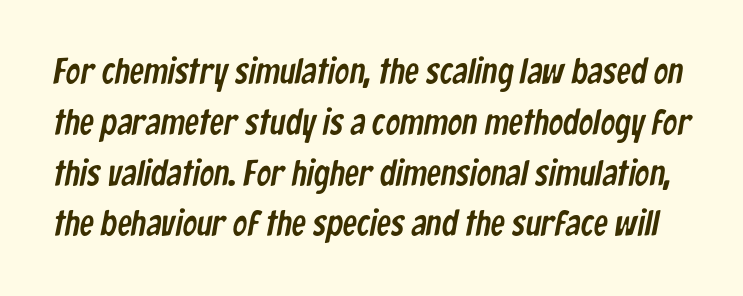
The image shows 36 px condensed sans-serif type; set normal line spacing (1.41x), normal letter spacing, not underlined; low stroke contrast and a medium x-height.
